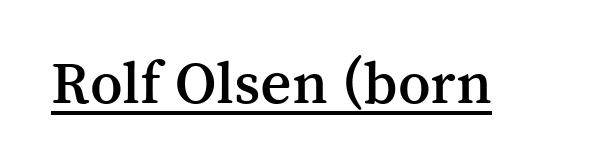
Q: Is the text italic (slanted)? A: No, it is upright.
Q: Is the typeface a serif or a sans-serif typeface? A: Serif.
Q: Is the text underlined? A: Yes.
Q: Is the spacing between letters normal or unusually wide? A: Normal.
Q: Width (condensed, normal, or wide)? A: Normal.
Q: Stroke contrast? A: Medium.
Q: x-height? A: Medium.
Q: Monospaced? A: No.
